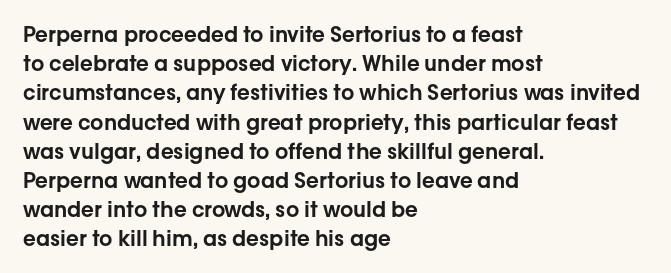
Each word holds together tightly as a unit, with standard inter-letter gaps. Left-aligned paragraph, ragged on the right. The vertical gap from one line to the next is medium. Nope, not italic — everything's standing straight. Check the space under the baseline: it is left empty.
